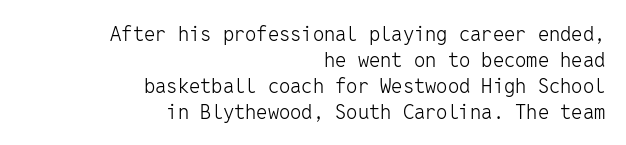
Heft: none added — not bold. Where is the straight margin? On the right. Quick note: interline space is typical. A bare baseline throughout the passage. The letters stand straight up with perfectly vertical stems. The type is set solid horizontally, with unmodified tracking.
